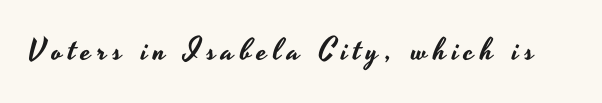
Q: Is the text italic (slanted)? A: Yes.
Q: Is the typeface a serif or a sans-serif typeface? A: Sans-serif.
Q: Is the text underlined? A: No.
Q: Width (condensed, normal, or wide)? A: Wide.
Q: Stroke contrast? A: Low.
Q: x-height? A: Small.
Q: Monospaced? A: No.
